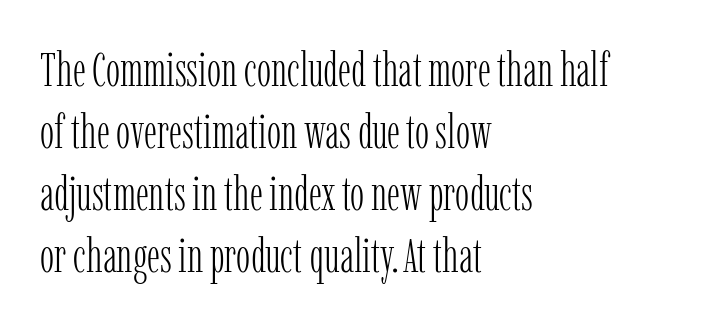
What stands out about the letter spacing? Nothing — it is the standard amount. Notice how descenders clear the ascenders below comfortably — that's standard leading. The space directly below the letters is spotless. The letters carry serifs — small finishing strokes at the ends of their stems.
